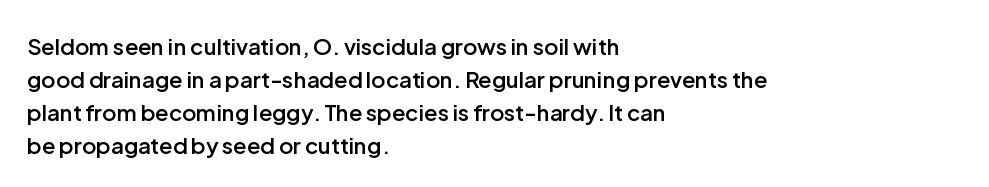
Ascenders rise straight up at ninety degrees. No word sits above an underline. Casual observation: everything's shoved over to the left. Between one letter and the next there's only the usual sliver of space.
